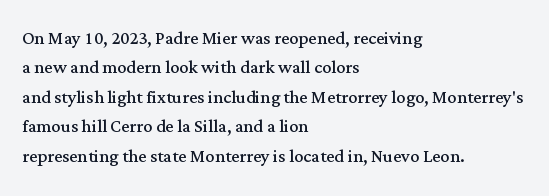
{"italic": "no", "bold": "no", "underline": "no", "align": "left", "line_spacing": "normal", "line_spacing_ratio": 1.28, "letter_spacing": "normal", "letter_spacing_em": 0.0, "glyph_px": 23}
